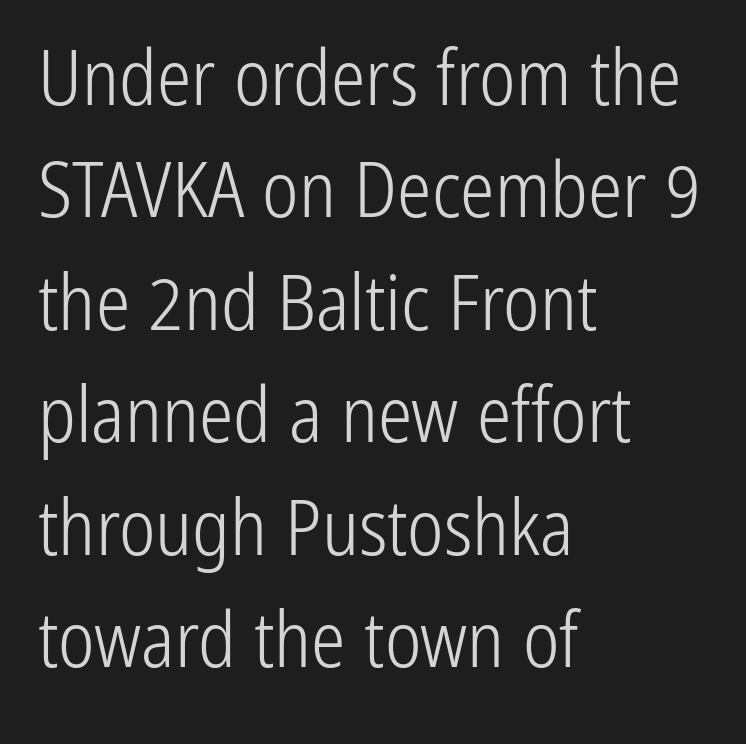
{"serif": "no", "italic": "no", "bold": "no", "weight": "light", "width": "condensed", "stroke_contrast": "low", "x_height": "medium", "monospaced": "no", "underline": "no", "align": "left", "line_spacing": "normal", "line_spacing_ratio": 1.46, "letter_spacing": "normal", "letter_spacing_em": 0.0, "glyph_px": 77}
